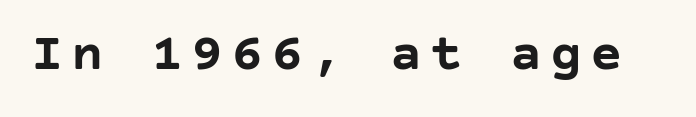
The image shows 54 px semibold sans-serif type, upright; set not underlined; low stroke contrast and a large x-height.
